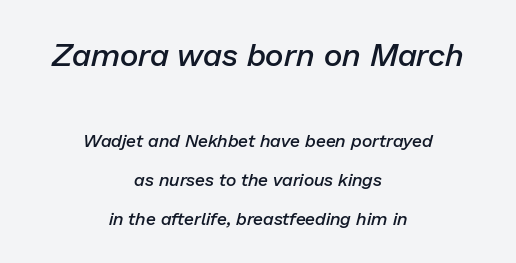
The image shows 32 px semibold type, italic (leaning right); set centered, loose line spacing (2.17x), normal letter spacing, not underlined; the first (top) block is 1.78x larger; low stroke contrast and a medium x-height.
